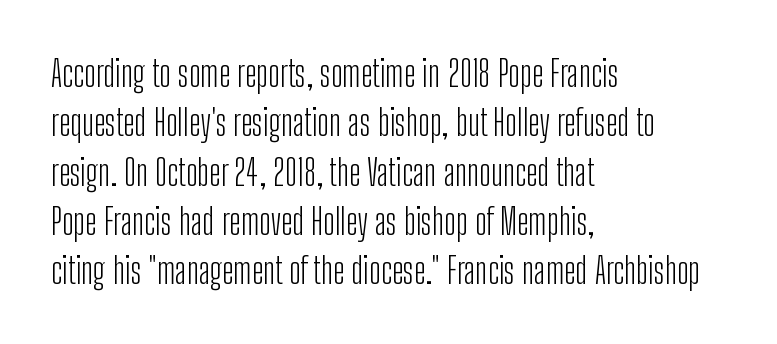
The strip under each line holds only bare page. The letterforms sit shoulder to shoulder at normal distance. The lines are quadded left. The face used here is a sans, in the tradition of grotesques and geometrics. The line-height multiplier appears to be the usual default.
